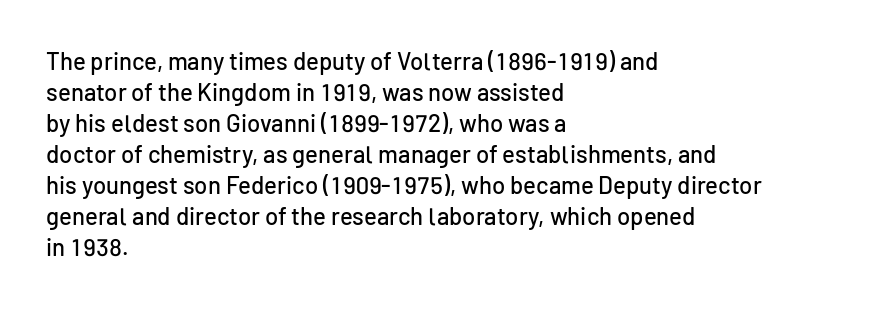
Q: Is the text italic (slanted)? A: No, it is upright.
Q: Is the text underlined? A: No.
Q: How is the paragraph aligned? A: Left-aligned.
Q: Is the spacing between letters normal or unusually wide? A: Normal.
Q: Is the spacing between lines tight, normal or loose? A: Normal.
